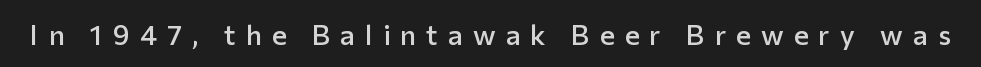
Q: Is the text bold? A: Semi-bold.
Q: Is the text italic (slanted)? A: No, it is upright.
Q: Is the typeface a serif or a sans-serif typeface? A: Sans-serif.
Q: Is the text underlined? A: No.
Q: Is the spacing between letters normal or unusually wide? A: Unusually wide.
Q: Width (condensed, normal, or wide)? A: Normal.
Q: Stroke contrast? A: Low.
Q: x-height? A: Medium.
Q: Monospaced? A: No.
